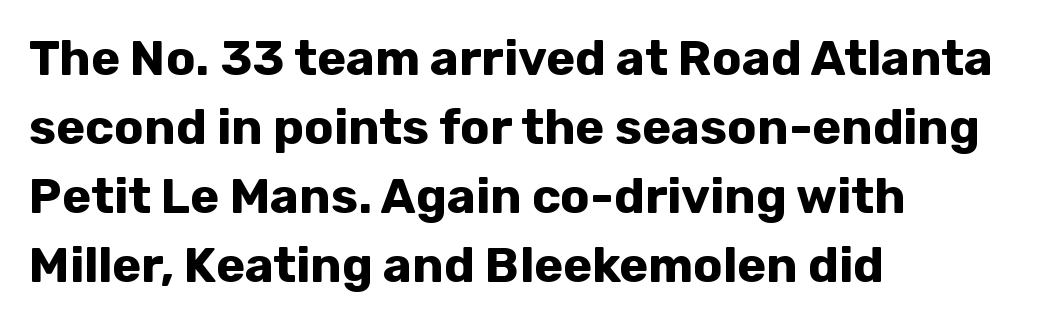
The image shows 49 px bold sans-serif type, upright; set left-aligned, normal line spacing (1.41x), normal letter spacing, not underlined; low stroke contrast and a medium x-height.
